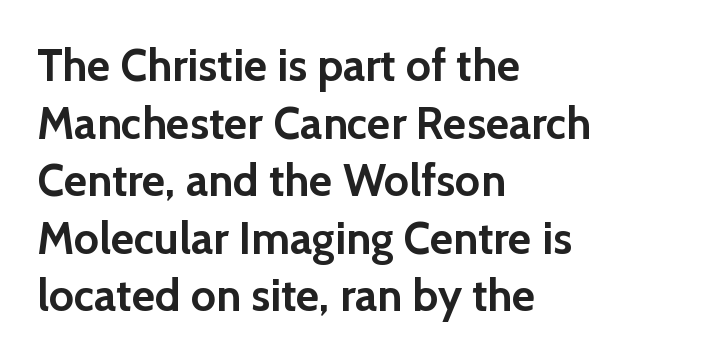
The letters stand upright; this is a roman face. Is there much room between lines? A standard amount, neither cramped nor airy. Nothing unusual about the tracking: characters are spaced as the font intends. Do the characters align in a grid? No, the font is proportional. The baseline area is clear. The passage shown is emphatically bold.
